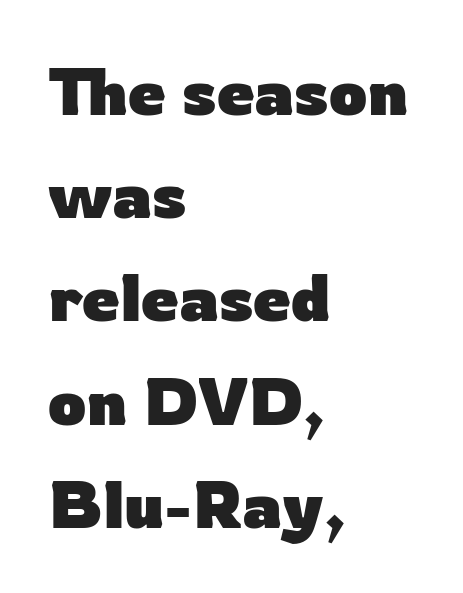
Just letters on the line, the space beneath them empty. The glyphs have the mass of a bold cut. Is there any slant? The stems are plumb. No feet cap the strokes, marking this as sans-serif type. Tracking value appears to be zero — textbook default spacing.
